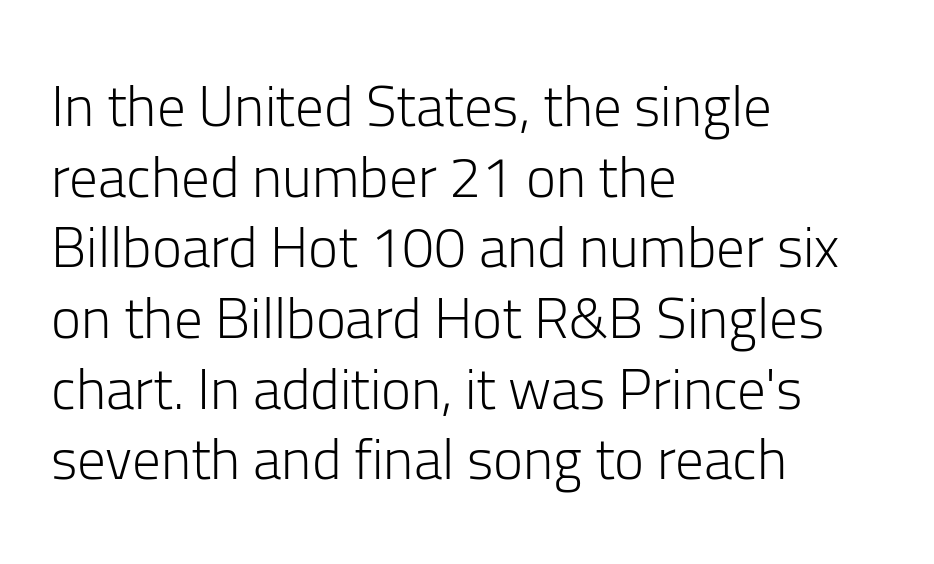
{"serif": "no", "italic": "no", "bold": "no", "weight": "light", "width": "normal", "stroke_contrast": "low", "x_height": "medium", "monospaced": "no", "underline": "no", "align": "left", "line_spacing_ratio": 1.24, "letter_spacing": "normal", "letter_spacing_em": 0.0, "glyph_px": 57}
